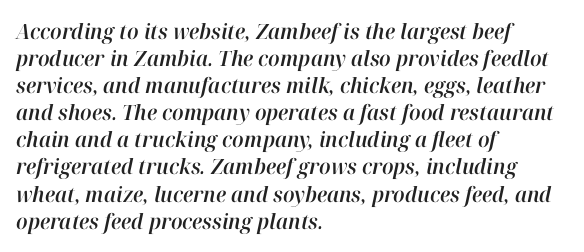
Q: Is the text italic (slanted)? A: Yes, it leans right by about 12 degrees.
Q: Is the text underlined? A: No.
Q: How is the paragraph aligned? A: Left-aligned.
Q: Is the spacing between letters normal or unusually wide? A: Normal.
Q: Is the spacing between lines tight, normal or loose? A: Normal.
